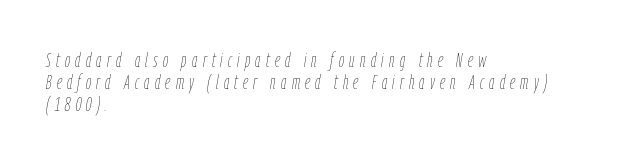
Q: Is the text bold? A: No.
Q: Is the text italic (slanted)? A: Yes, it leans right by about 9 degrees.
Q: Is the text underlined? A: No.
Q: How is the paragraph aligned? A: Left-aligned.
Q: Is the spacing between letters normal or unusually wide? A: Unusually wide.
Q: Is the spacing between lines tight, normal or loose? A: Tight.
